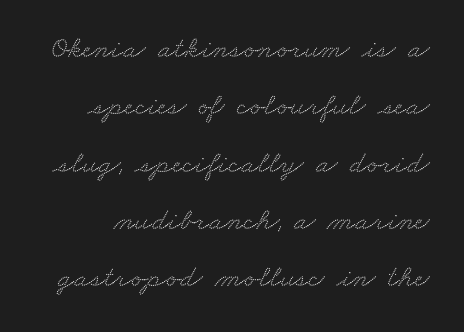
Q: Is the typeface a serif or a sans-serif typeface? A: Serif.
Q: Is the text underlined? A: No.
Q: Is the spacing between letters normal or unusually wide? A: Normal.
Q: Width (condensed, normal, or wide)? A: Wide.
Q: Stroke contrast? A: Medium.
Q: x-height? A: Small.
Q: Monospaced? A: No.
